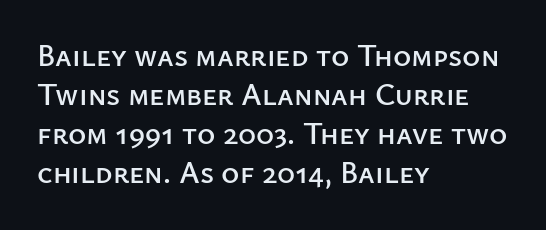
The image shows 31 px sans-serif type, upright; set left-aligned, normal line spacing (1.26x), normal letter spacing, not underlined; low stroke contrast and a medium x-height.
